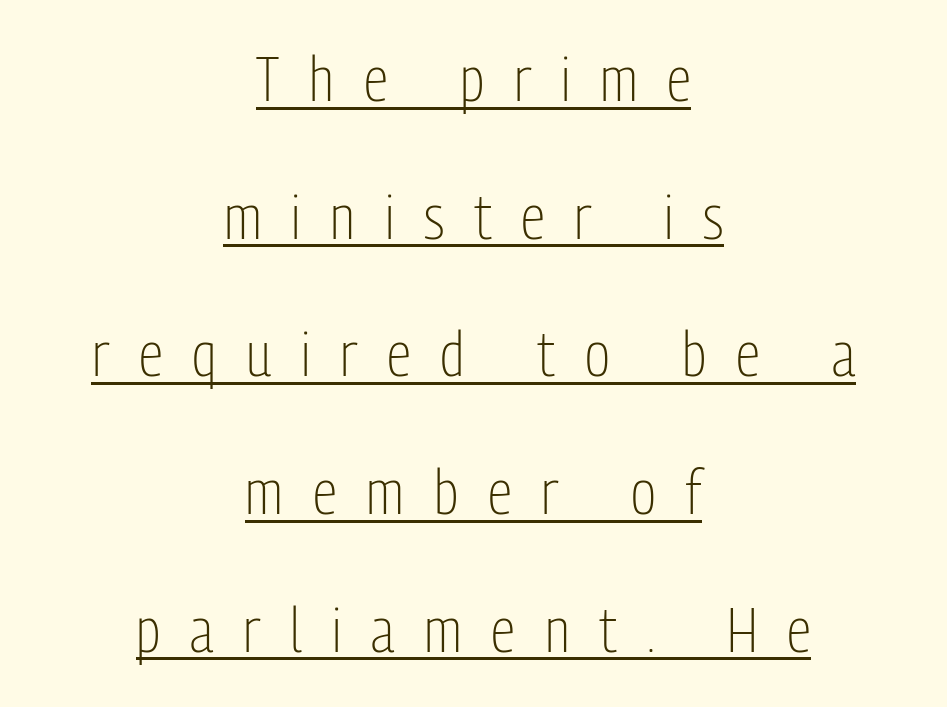
Q: Is the text bold? A: No.
Q: Is the text italic (slanted)? A: No, it is upright.
Q: Is the typeface a serif or a sans-serif typeface? A: Sans-serif.
Q: Is the text underlined? A: Yes.
Q: How is the paragraph aligned? A: Centered.
Q: Is the spacing between letters normal or unusually wide? A: Unusually wide.
Q: Is the spacing between lines tight, normal or loose? A: Loose.
Q: Width (condensed, normal, or wide)? A: Condensed.
Q: Stroke contrast? A: Low.
Q: x-height? A: Medium.
Q: Monospaced? A: No.
